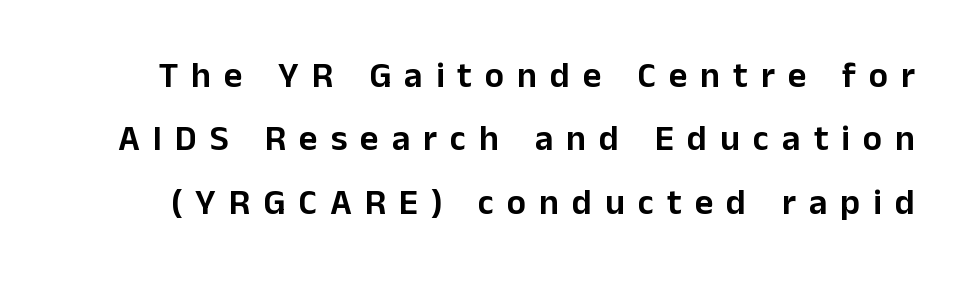
The image shows 36 px sans-serif type, upright; set line spacing 1.76x, unusually wide letter spacing (+0.36 em), not underlined; low stroke contrast and a medium x-height.
